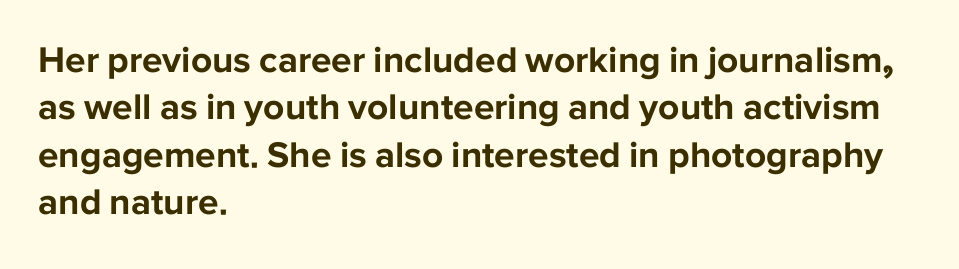
Q: Is the text bold? A: Yes.
Q: Is the text italic (slanted)? A: No, it is upright.
Q: Is the typeface a serif or a sans-serif typeface? A: Sans-serif.
Q: Is the text underlined? A: No.
Q: How is the paragraph aligned? A: Left-aligned.
Q: Is the spacing between letters normal or unusually wide? A: Normal.
Q: Is the spacing between lines tight, normal or loose? A: Normal.
Q: Width (condensed, normal, or wide)? A: Normal.
Q: Stroke contrast? A: Low.
Q: x-height? A: Medium.
Q: Monospaced? A: No.
